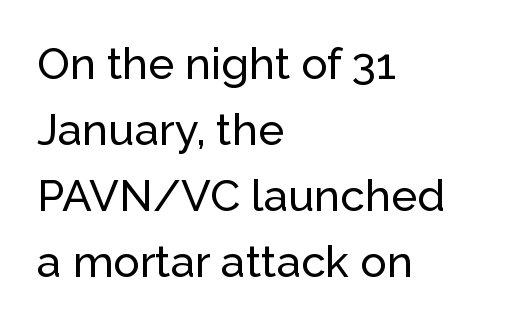
Note the varied advance widths — an 'i' is clearly narrower than an 'm'. This rendering leaves character spacing at its baseline value. Does the type have serifs? No, each stem ends abruptly. Regular leading. A classic flush-left, rag-right setting is used for this passage. If you drew a line through each stem, it would be perfectly vertical.
